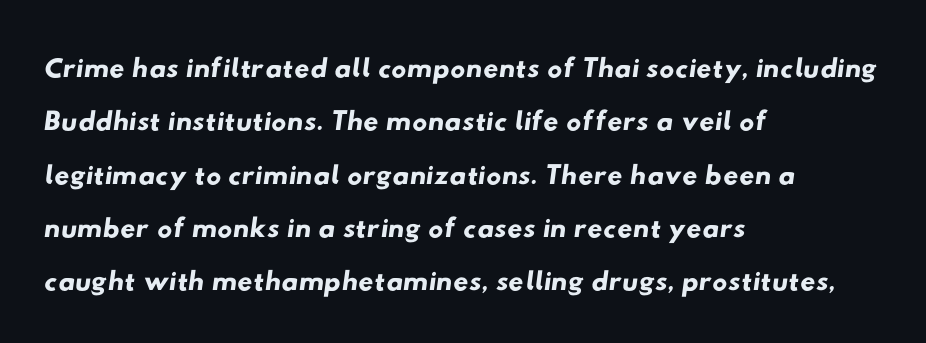
Q: Is the typeface a serif or a sans-serif typeface? A: Sans-serif.
Q: Is the text underlined? A: No.
Q: How is the paragraph aligned? A: Left-aligned.
Q: Is the spacing between letters normal or unusually wide? A: Normal.
Q: Is the spacing between lines tight, normal or loose? A: Normal.
Q: Width (condensed, normal, or wide)? A: Wide.
Q: Stroke contrast? A: Low.
Q: x-height? A: Small.
Q: Monospaced? A: No.
